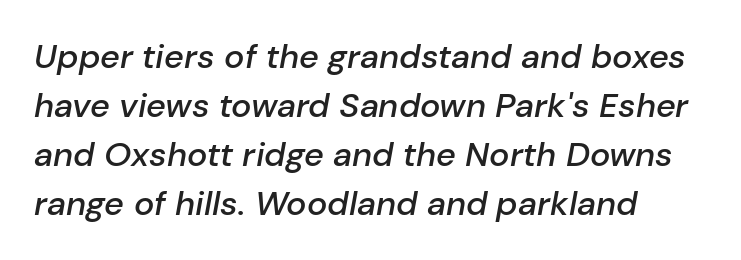
Default kerning and tracking; the words read as compact shapes. Clear beneath every line of the passage. Is the block centered? No — it sits flush against the left margin. The rendering uses natural spacing where letterforms have individual widths. A fair bit of extra ink — the face is semibold, not bold. You can tell it's italic because the verticals aren't actually vertical.
